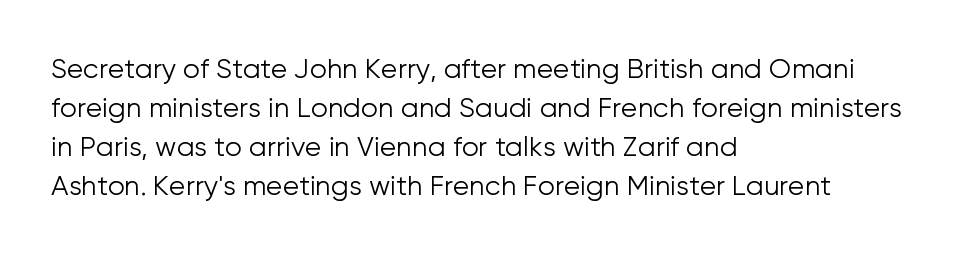
Default kerning and tracking; the words read as compact shapes. No heavy texture on the line: the type isn't bold. A roman cut, with each character standing at attention. Notice how the passage keeps a crisp vertical edge on the left only. Bare-footed words on every line.
